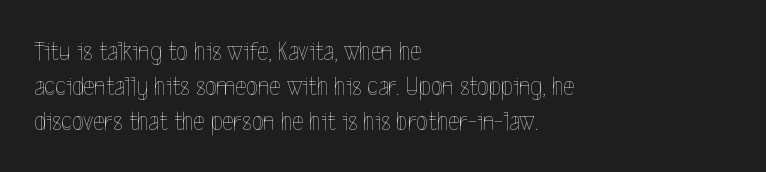
This sample keeps an unexceptional amount of space between lines. Characters remain perfectly vertical along every line. The gap between lines stays unmarked. Is this a heavy cut? Hardly; it is regular or lighter.
